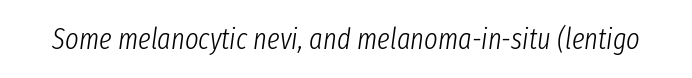
Nothing heavy about these letters — not bold at all. Rule under the text: the space is simply empty. This is oblique type, the kind used for emphasis or titles. How are the letters spaced? Ordinarily, with no added tracking. Proportional: the letters do not fall into vertical columns.
